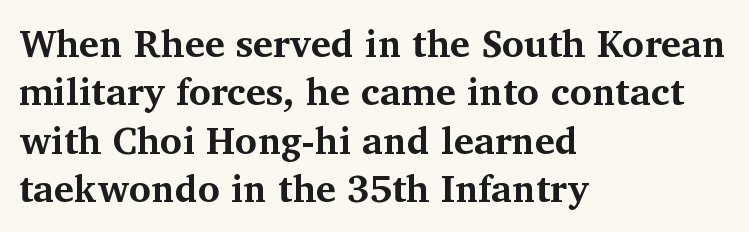
Proportional: the letters do not fall into vertical columns. Where is the straight margin? On the left. The lettering stays uniformly vertical, giving the passage a roman look. Type without underlining. The typeface chosen for these lines features serifs. Typesetter's note: full bold, strokes at maximum text heaviness.
